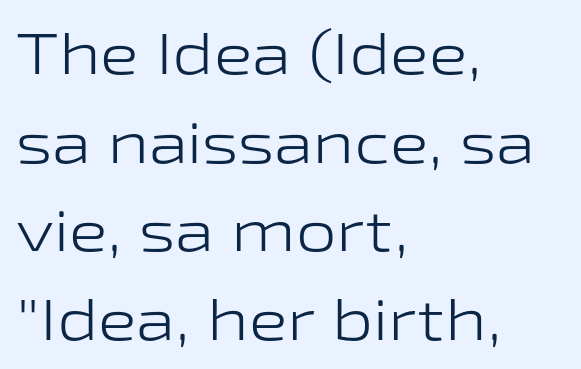
Q: Is the text bold? A: No.
Q: Is the text italic (slanted)? A: No, it is upright.
Q: Is the typeface a serif or a sans-serif typeface? A: Sans-serif.
Q: Is the text underlined? A: No.
Q: How is the paragraph aligned? A: Left-aligned.
Q: Is the spacing between letters normal or unusually wide? A: Normal.
Q: Is the spacing between lines tight, normal or loose? A: Normal.
Q: Width (condensed, normal, or wide)? A: Wide.
Q: Stroke contrast? A: Low.
Q: x-height? A: Medium.
Q: Monospaced? A: No.
